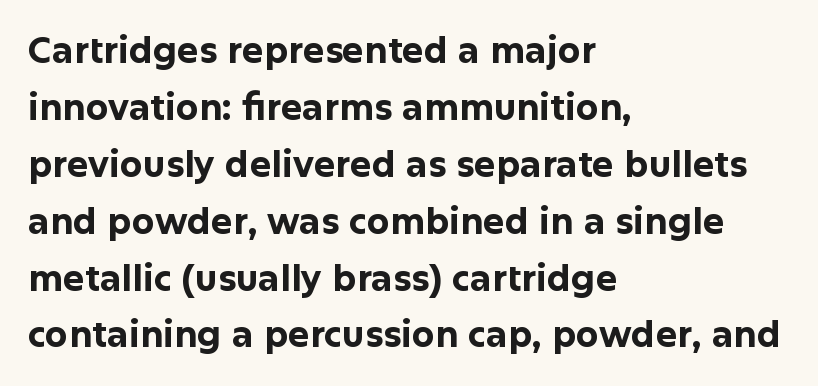
Q: Is the text bold? A: Yes.
Q: Is the text italic (slanted)? A: No, it is upright.
Q: Is the typeface a serif or a sans-serif typeface? A: Sans-serif.
Q: Is the text underlined? A: No.
Q: How is the paragraph aligned? A: Left-aligned.
Q: Is the spacing between letters normal or unusually wide? A: Normal.
Q: Is the spacing between lines tight, normal or loose? A: Normal.
Q: Width (condensed, normal, or wide)? A: Normal.
Q: Stroke contrast? A: Low.
Q: x-height? A: Medium.
Q: Monospaced? A: No.
